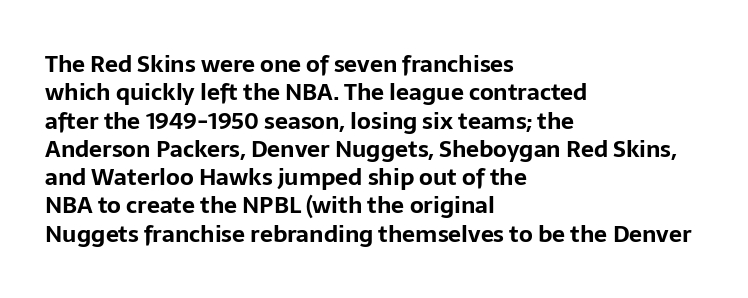
Q: Is the text bold? A: Yes.
Q: Is the text italic (slanted)? A: No, it is upright.
Q: Is the text underlined? A: No.
Q: How is the paragraph aligned? A: Left-aligned.
Q: Is the spacing between letters normal or unusually wide? A: Normal.
